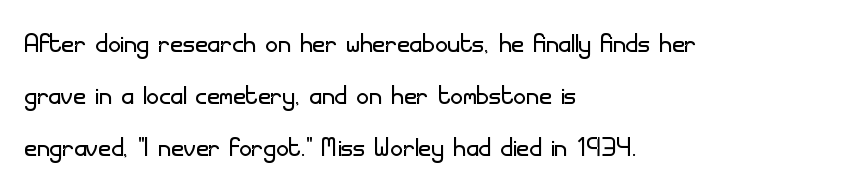
Q: Is the text bold? A: No.
Q: Is the text italic (slanted)? A: No, it is upright.
Q: Is the typeface a serif or a sans-serif typeface? A: Sans-serif.
Q: Is the text underlined? A: No.
Q: How is the paragraph aligned? A: Left-aligned.
Q: Is the spacing between letters normal or unusually wide? A: Normal.
Q: Is the spacing between lines tight, normal or loose? A: Normal.
Q: Width (condensed, normal, or wide)? A: Normal.
Q: Stroke contrast? A: Low.
Q: x-height? A: Small.
Q: Monospaced? A: No.
